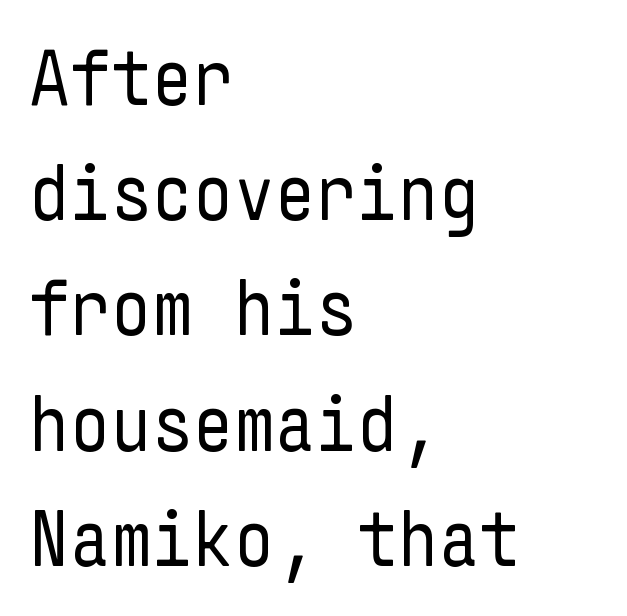
The image shows 80 px regular-weight, condensed sans-serif type, upright; set left-aligned, normal line spacing (1.44x), normal letter spacing, not underlined; low stroke contrast and a medium x-height.
